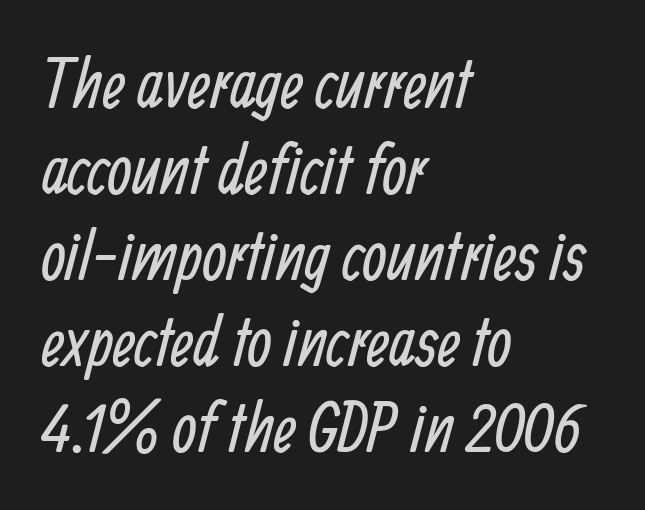
{"serif": "no", "bold": "no", "weight": "regular", "width": "condensed", "stroke_contrast": "low", "x_height": "medium", "monospaced": "no", "underline": "no", "align": "left", "line_spacing_ratio": 1.23, "letter_spacing": "normal", "letter_spacing_em": 0.0, "glyph_px": 70}
